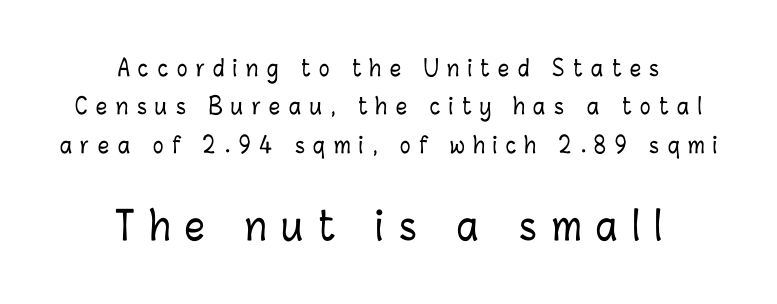
Q: Is the text italic (slanted)? A: No, it is upright.
Q: Is the text underlined? A: No.
Q: How is the paragraph aligned? A: Centered.
Q: Is the spacing between letters normal or unusually wide? A: Unusually wide.
Q: Which block of text is set in a larger size, the first (top) or the second (bottom)? A: The second (bottom) one.
Q: Width (condensed, normal, or wide)? A: Condensed.
Q: Stroke contrast? A: Low.
Q: x-height? A: Medium.
Q: Monospaced? A: No.
